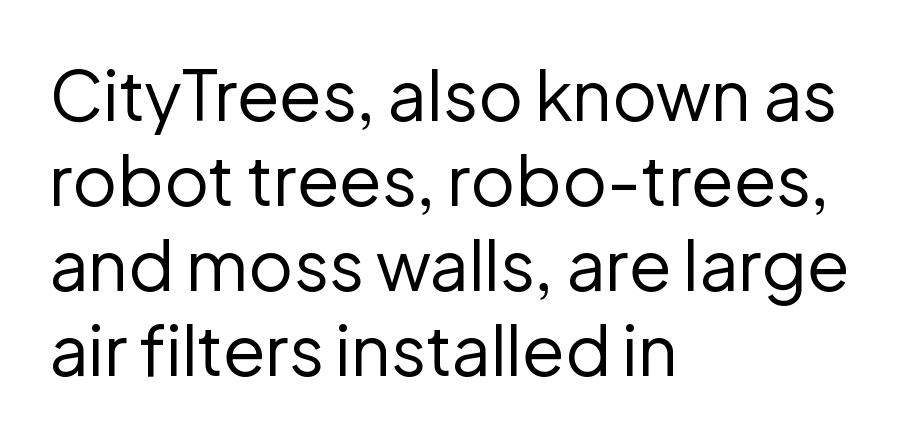
Q: Is the text bold? A: No.
Q: Is the text italic (slanted)? A: No, it is upright.
Q: Is the typeface a serif or a sans-serif typeface? A: Sans-serif.
Q: Is the text underlined? A: No.
Q: How is the paragraph aligned? A: Left-aligned.
Q: Is the spacing between letters normal or unusually wide? A: Normal.
Q: Width (condensed, normal, or wide)? A: Normal.
Q: Stroke contrast? A: Low.
Q: x-height? A: Medium.
Q: Monospaced? A: No.
